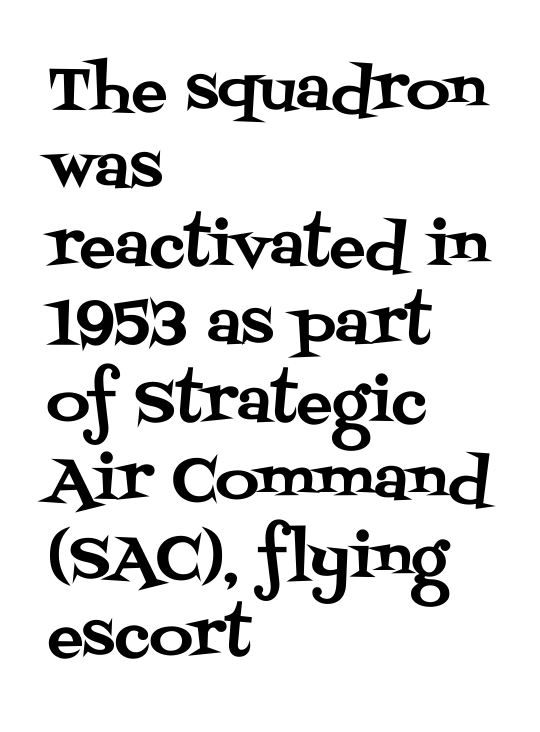
Q: Is the text italic (slanted)? A: No, it is upright.
Q: Is the typeface a serif or a sans-serif typeface? A: Serif.
Q: Is the text underlined? A: No.
Q: How is the paragraph aligned? A: Left-aligned.
Q: Is the spacing between letters normal or unusually wide? A: Normal.
Q: Is the spacing between lines tight, normal or loose? A: Normal.
Q: Width (condensed, normal, or wide)? A: Normal.
Q: Stroke contrast? A: Medium.
Q: x-height? A: Large.
Q: Monospaced? A: No.
